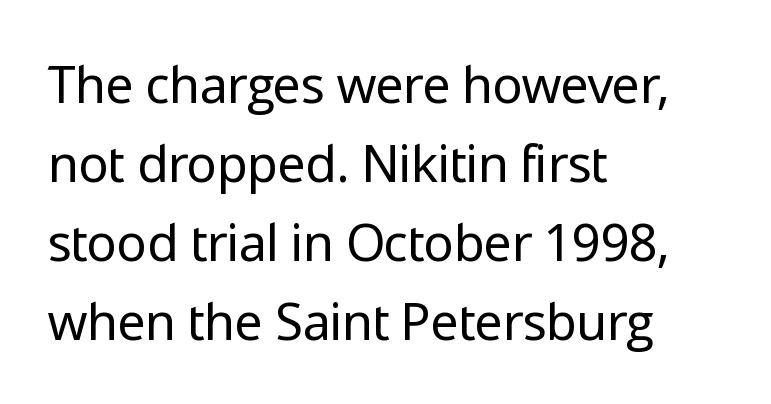
Q: Is the text bold? A: No.
Q: Is the text italic (slanted)? A: No, it is upright.
Q: Is the typeface a serif or a sans-serif typeface? A: Sans-serif.
Q: Is the text underlined? A: No.
Q: How is the paragraph aligned? A: Left-aligned.
Q: Is the spacing between letters normal or unusually wide? A: Normal.
Q: Is the spacing between lines tight, normal or loose? A: Normal.
Q: Width (condensed, normal, or wide)? A: Normal.
Q: Stroke contrast? A: Low.
Q: x-height? A: Medium.
Q: Monospaced? A: No.
